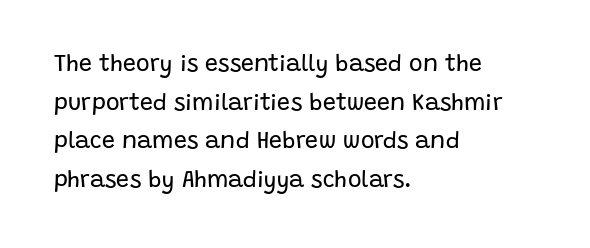
{"italic": "no", "bold": "no", "underline": "no", "align": "left", "line_spacing": "normal", "line_spacing_ratio": 1.68, "letter_spacing": "normal", "letter_spacing_em": 0.0, "glyph_px": 23}
